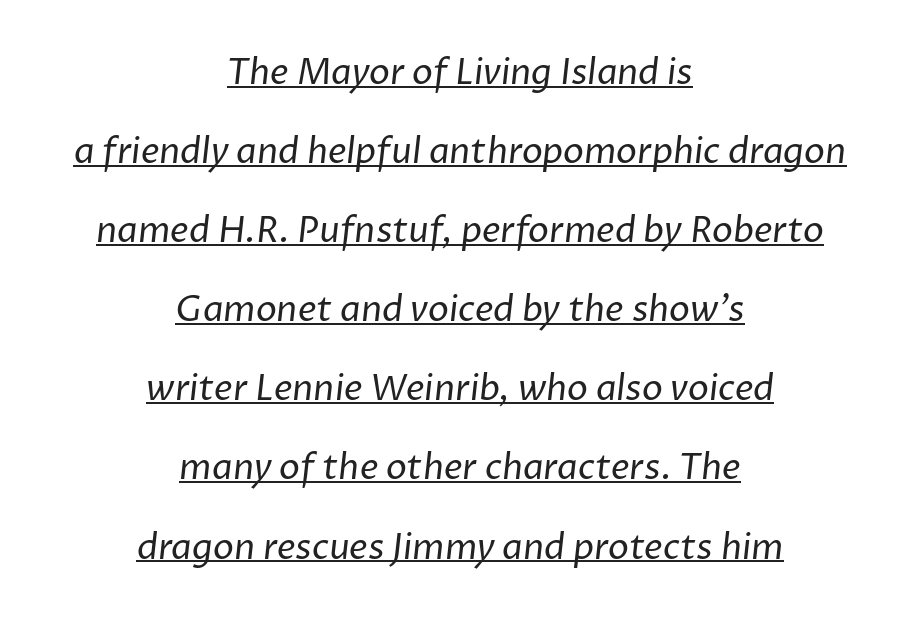
{"serif": "no", "bold": "no", "weight": "regular", "width": "normal", "stroke_contrast": "low", "x_height": "medium", "monospaced": "no", "underline": "yes", "align": "center", "line_spacing": "loose", "line_spacing_ratio": 2.26, "letter_spacing": "normal", "letter_spacing_em": 0.0, "glyph_px": 35}
